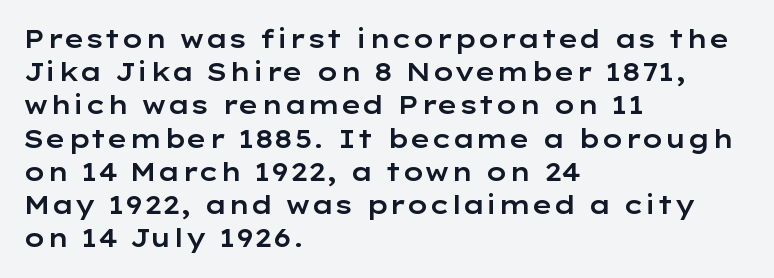
{"italic": "no", "underline": "no", "align": "left", "line_spacing": "normal", "line_spacing_ratio": 1.33, "letter_spacing": "normal", "letter_spacing_em": 0.0, "glyph_px": 25}
